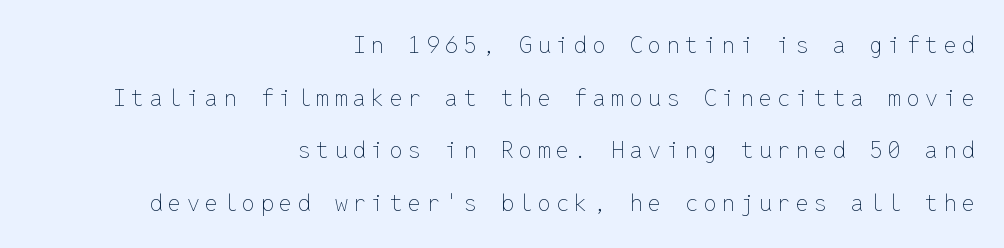
Q: Is the text bold? A: No.
Q: Is the text italic (slanted)? A: No, it is upright.
Q: Is the text underlined? A: No.
Q: How is the paragraph aligned? A: Right-aligned.
Q: Is the spacing between letters normal or unusually wide? A: Unusually wide.
Q: Is the spacing between lines tight, normal or loose? A: Loose.
